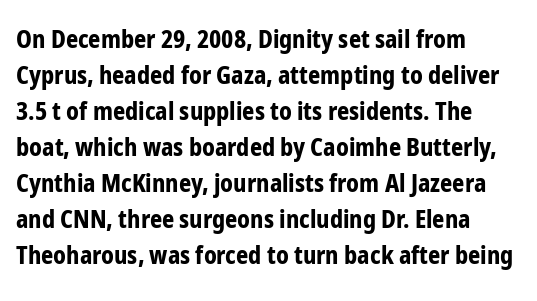
{"italic": "no", "bold": "yes", "underline": "no", "align": "left", "line_spacing": "normal", "line_spacing_ratio": 1.5, "letter_spacing": "normal", "letter_spacing_em": 0.0, "glyph_px": 24}
